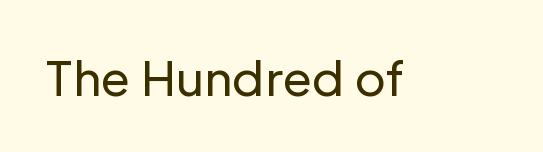
The image shows 47 px regular-weight sans-serif type, upright; set normal letter spacing, not underlined; low stroke contrast and a medium x-height.
